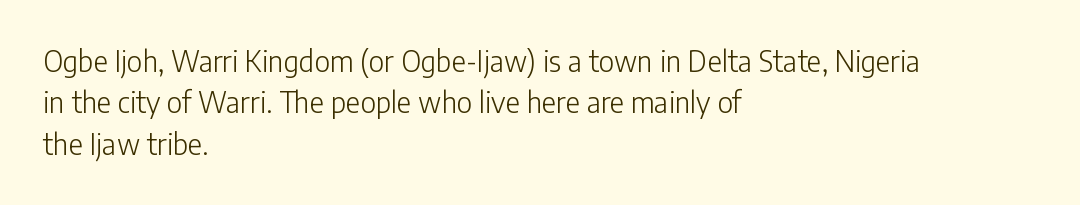
The image shows 28 px light sans-serif type, upright; set left-aligned, normal line spacing (1.48x), normal letter spacing, not underlined; low stroke contrast and a medium x-height.
